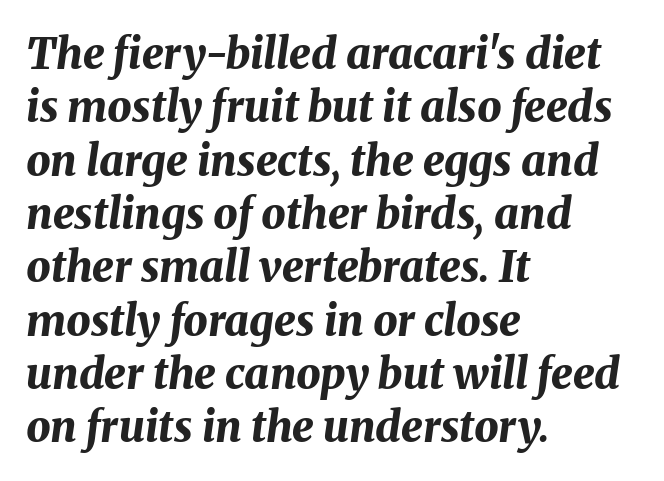
The passage shown has conventional tracking throughout. The passage shown is typed in a proportional face where columns would drift. Bare-footed words on every line. These words are printed bold, with thick strokes throughout. The passage shown leans; its letterforms are oblique. A classic flush-left, rag-right setting is used for this passage.
